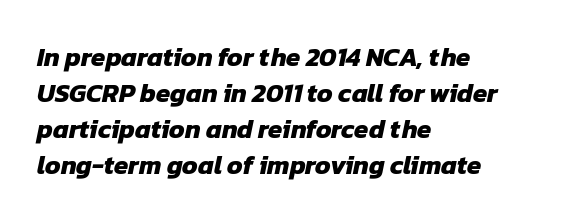
The image shows 26 px bold type; set left-aligned, normal line spacing (1.38x), normal letter spacing, not underlined.
